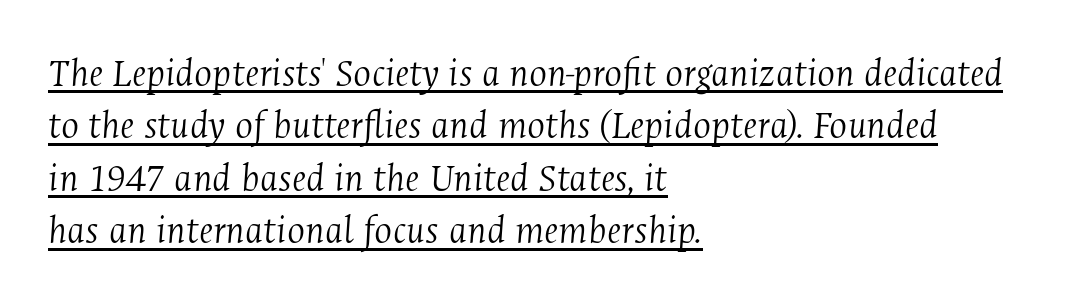
Q: Is the text bold? A: No.
Q: Is the text italic (slanted)? A: Yes, it leans right by about 4 degrees.
Q: Is the typeface a serif or a sans-serif typeface? A: Serif.
Q: Is the text underlined? A: Yes.
Q: How is the paragraph aligned? A: Left-aligned.
Q: Is the spacing between letters normal or unusually wide? A: Normal.
Q: Is the spacing between lines tight, normal or loose? A: Normal.
Q: Width (condensed, normal, or wide)? A: Condensed.
Q: Stroke contrast? A: Medium.
Q: x-height? A: Medium.
Q: Monospaced? A: No.
